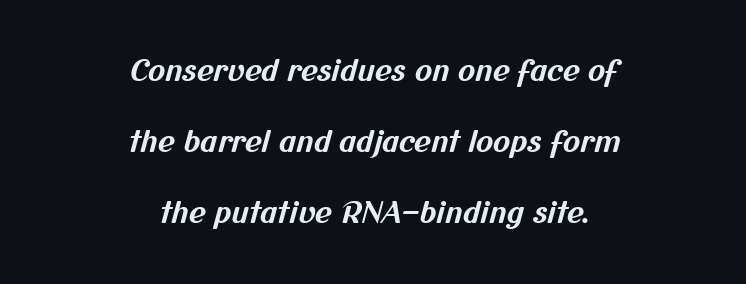
Q: Is the text bold? A: Yes.
Q: Is the typeface a serif or a sans-serif typeface? A: Sans-serif.
Q: Is the text underlined? A: No.
Q: How is the paragraph aligned? A: Centered.
Q: Is the spacing between letters normal or unusually wide? A: Normal.
Q: Is the spacing between lines tight, normal or loose? A: Loose.
Q: Width (condensed, normal, or wide)? A: Normal.
Q: Stroke contrast? A: Medium.
Q: x-height? A: Medium.
Q: Monospaced? A: No.
